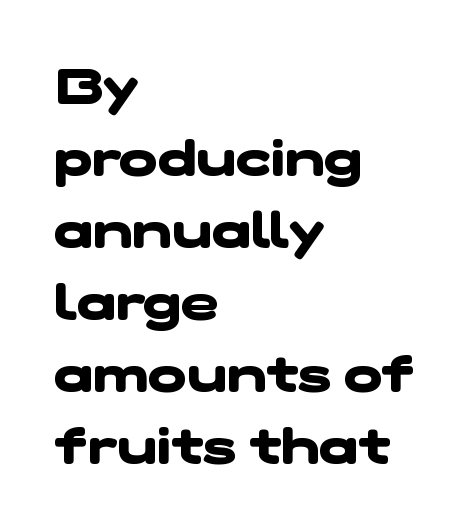
The image shows 51 px heavy, wide sans-serif type; set left-aligned, normal line spacing (1.41x), normal letter spacing, not underlined; low stroke contrast and a medium x-height.
